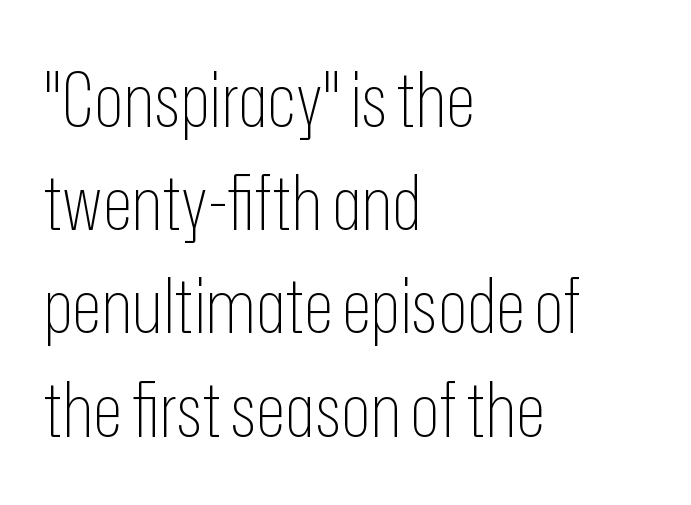
Q: Is the text bold? A: No.
Q: Is the text italic (slanted)? A: No, it is upright.
Q: Is the typeface a serif or a sans-serif typeface? A: Sans-serif.
Q: Is the text underlined? A: No.
Q: How is the paragraph aligned? A: Left-aligned.
Q: Is the spacing between letters normal or unusually wide? A: Normal.
Q: Is the spacing between lines tight, normal or loose? A: Normal.
Q: Width (condensed, normal, or wide)? A: Condensed.
Q: Stroke contrast? A: Low.
Q: x-height? A: Medium.
Q: Monospaced? A: No.
